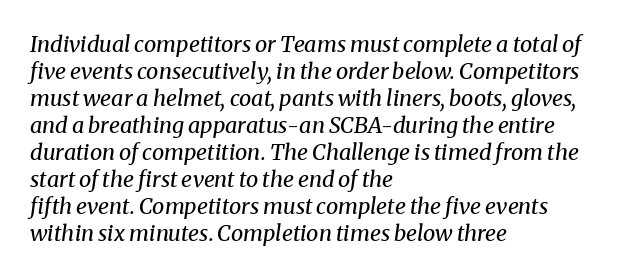
Q: Is the text bold? A: No.
Q: Is the text italic (slanted)? A: Yes, it leans right by about 8 degrees.
Q: Is the text underlined? A: No.
Q: How is the paragraph aligned? A: Left-aligned.
Q: Is the spacing between letters normal or unusually wide? A: Normal.
